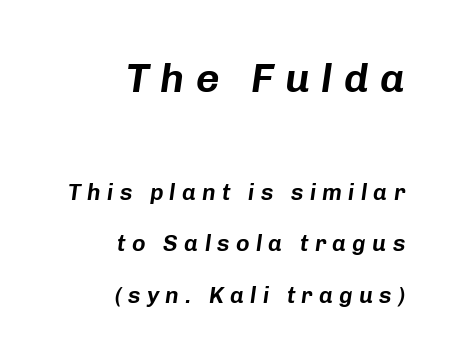
Large over small — that's the arrangement of the two blocks here. Observe the wide spacing: letters keep a clear distance from each other. Students, observe: this is what heavily led, spacious text looks like. This sample uses an oblique cut, with every glyph tilted off the vertical. The gap between lines stays unmarked. Typeset ragged left — the right edge is the straight one.
